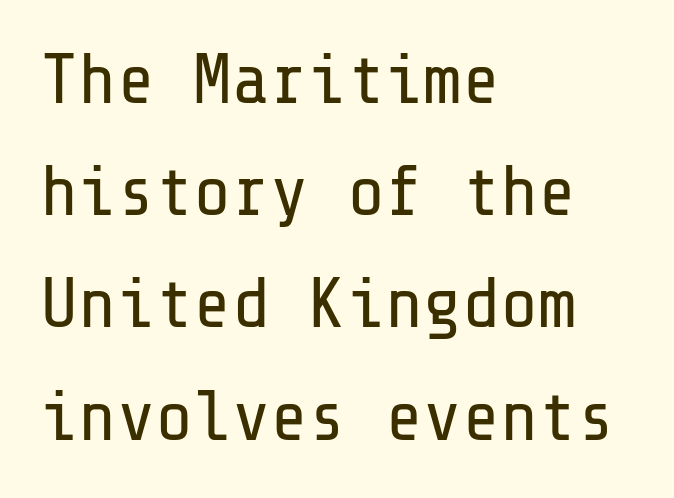
{"serif": "no", "italic": "no", "bold": "no", "weight": "regular", "width": "normal", "stroke_contrast": "low", "x_height": "medium", "underline": "no", "align": "left", "line_spacing": "normal", "line_spacing_ratio": 1.58, "letter_spacing": "normal", "letter_spacing_em": 0.0, "glyph_px": 71}
